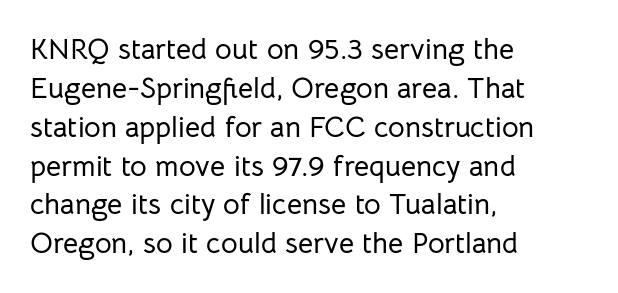
The letters stand upright; this is a roman face. Between one letter and the next there's only the usual sliver of space. Each row of text sits above clean, open space. The glyphs in this specimen are sans serif. The block of text has a typical density, with ordinary space between rows. This sample has the flowing, uneven cadence of proportional lettering.
